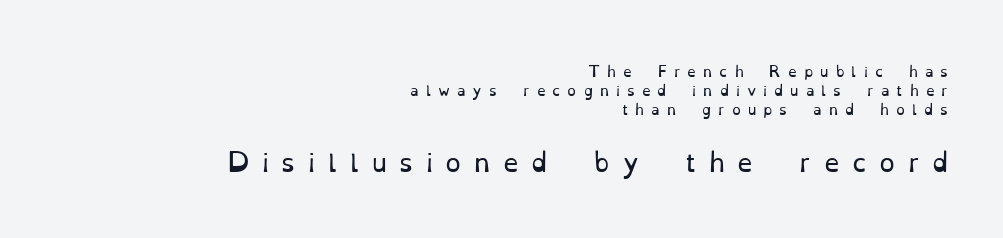
Ascenders rise straight up at ninety degrees. Does extra space separate the letters? Yes, quite a lot of it. The passage shown is not underscored anywhere. This sample is right-justified, so line beginnings fall wherever the words allow.
